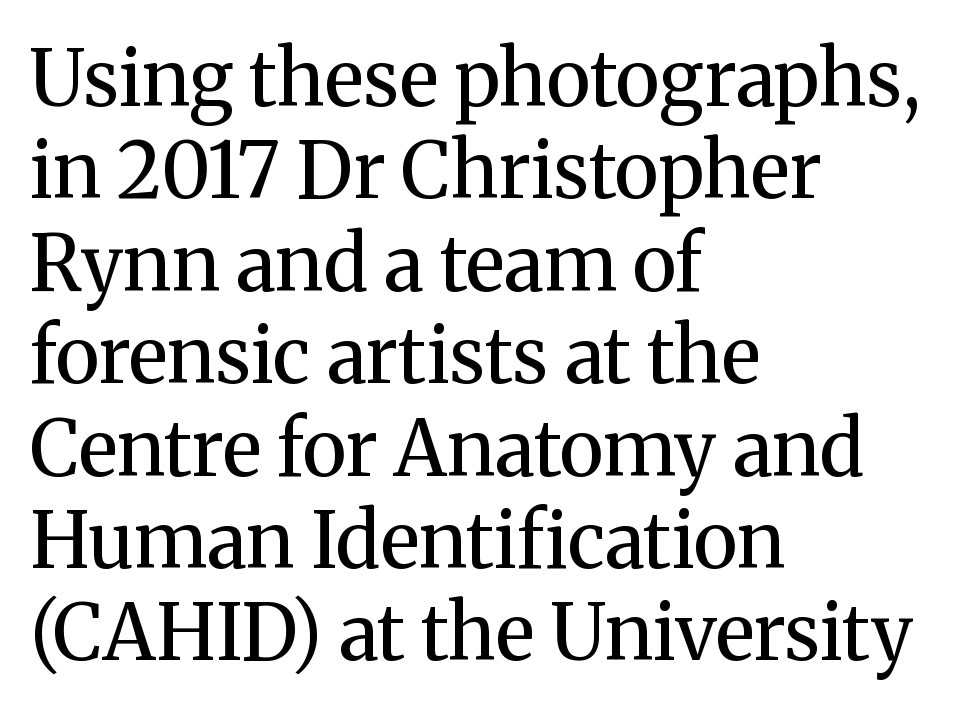
The image shows 77 px regular-weight serif type, upright; set left-aligned, line spacing 1.2x, normal letter spacing, not underlined; medium stroke contrast and a medium x-height.
